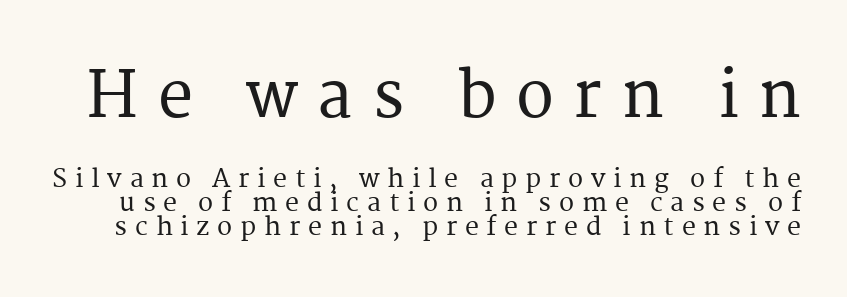
The rendering shows small feet on the letterforms — a serif design. The face used here is proportionally spaced, like ordinary book or web type. Quick note: underline off. Compare the two chunks: the upper has the greater cap height.
